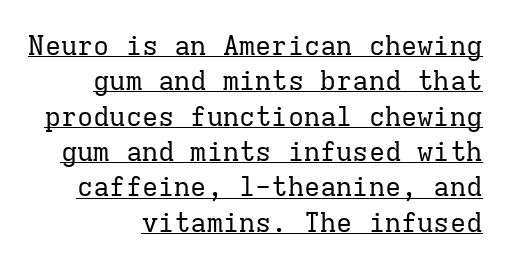
The image shows 27 px text type, upright; set right-aligned, normal line spacing (1.31x), normal letter spacing, underlined.
